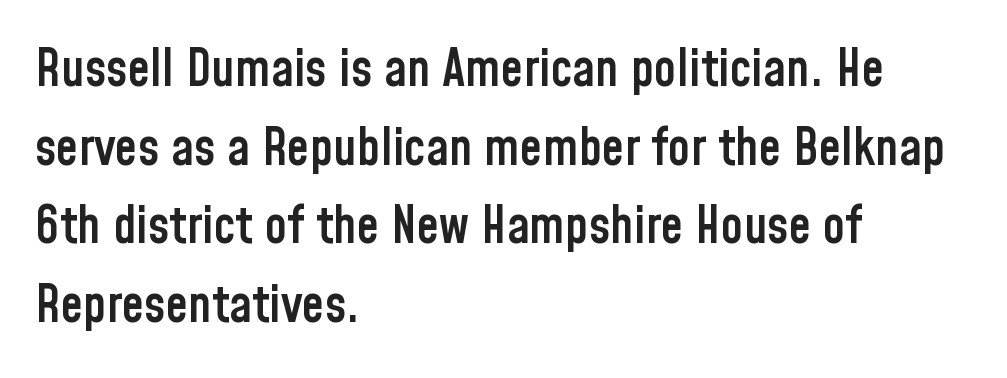
{"serif": "no", "italic": "no", "bold": "semi", "weight": "semibold", "width": "condensed", "stroke_contrast": "low", "x_height": "medium", "monospaced": "no", "underline": "no", "align": "left", "line_spacing": "normal", "line_spacing_ratio": 1.54, "letter_spacing": "normal", "letter_spacing_em": 0.0, "glyph_px": 51}
